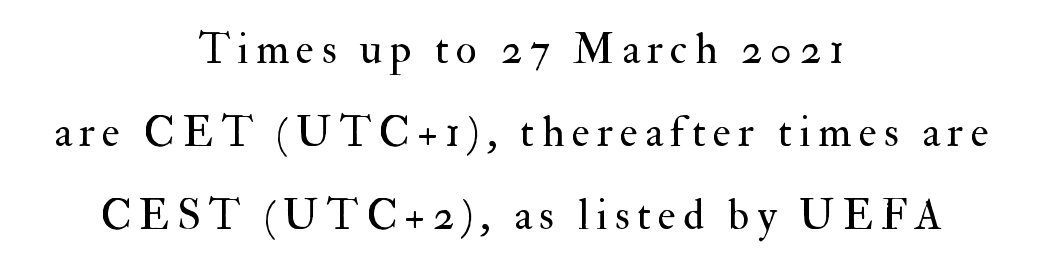
Here the designer chose a conventional face with non-uniform glyph widths. The passage shown stacks its lines with a broad gap. Nothing heavy about these letters — not bold at all. Descenders are the only things crossing below the line. Compared with a flush-left layout, this one balances lines on the center instead.
